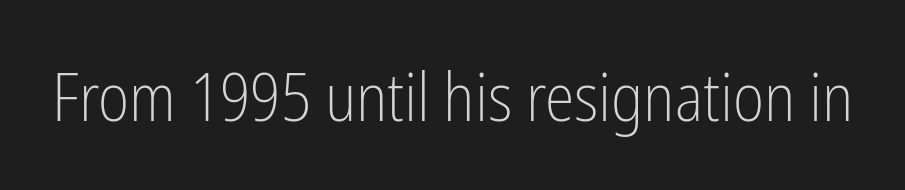
{"serif": "no", "italic": "no", "bold": "no", "weight": "light", "width": "condensed", "stroke_contrast": "low", "x_height": "medium", "monospaced": "no", "underline": "no", "letter_spacing": "normal", "letter_spacing_em": 0.0, "glyph_px": 67}
